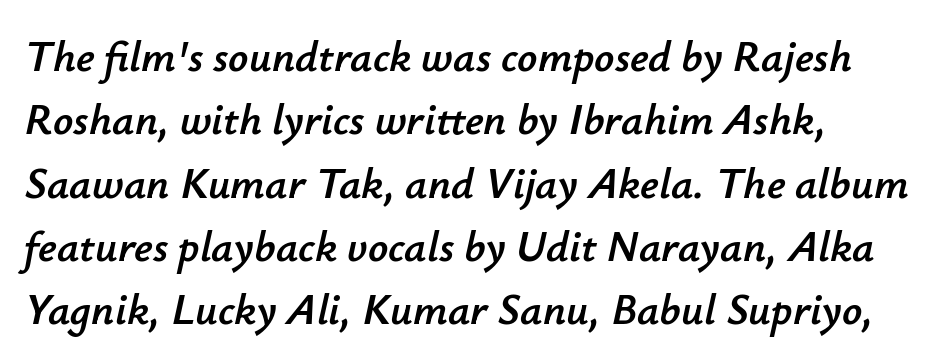
The image shows 44 px text type, italic (leaning right); set normal line spacing (1.44x), normal letter spacing, not underlined; low stroke contrast and a small x-height.
